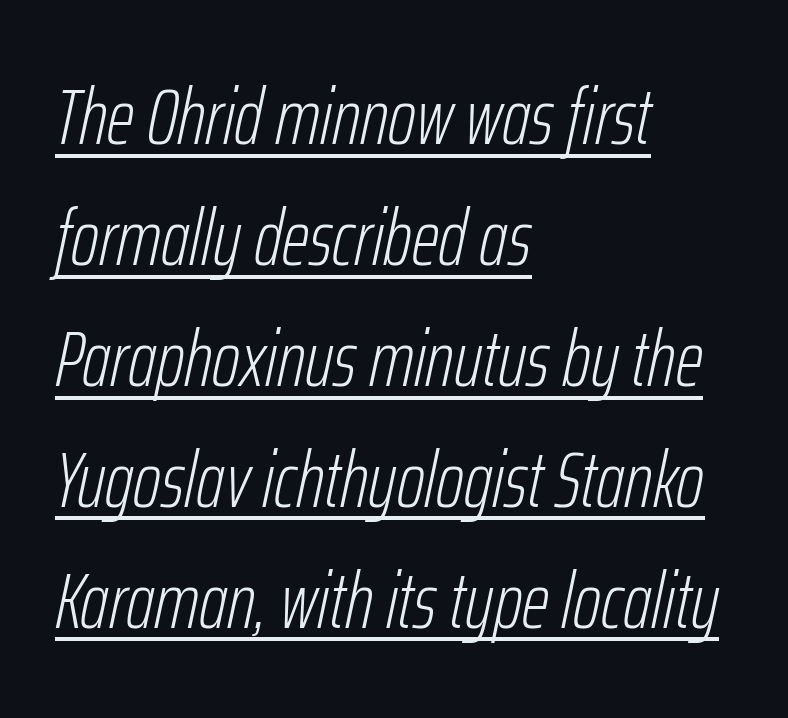
Q: Is the text bold? A: No.
Q: Is the text italic (slanted)? A: Yes, it leans right by about 12 degrees.
Q: Is the text underlined? A: Yes.
Q: How is the paragraph aligned? A: Left-aligned.
Q: Is the spacing between letters normal or unusually wide? A: Normal.
Q: Is the spacing between lines tight, normal or loose? A: Normal.
Q: Width (condensed, normal, or wide)? A: Condensed.
Q: Stroke contrast? A: Low.
Q: x-height? A: Medium.
Q: Monospaced? A: No.
